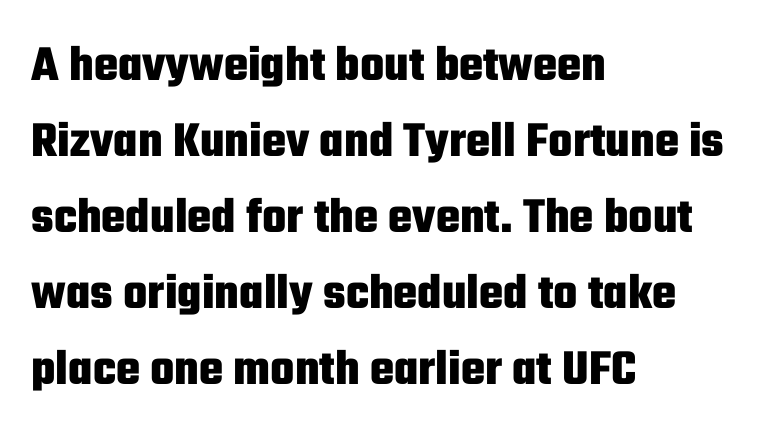
{"serif": "no", "italic": "no", "bold": "yes", "weight": "heavy", "width": "condensed", "stroke_contrast": "low", "x_height": "medium", "monospaced": "no", "underline": "no", "align": "left", "line_spacing": "normal", "line_spacing_ratio": 1.49, "letter_spacing": "normal", "letter_spacing_em": 0.0, "glyph_px": 51}
